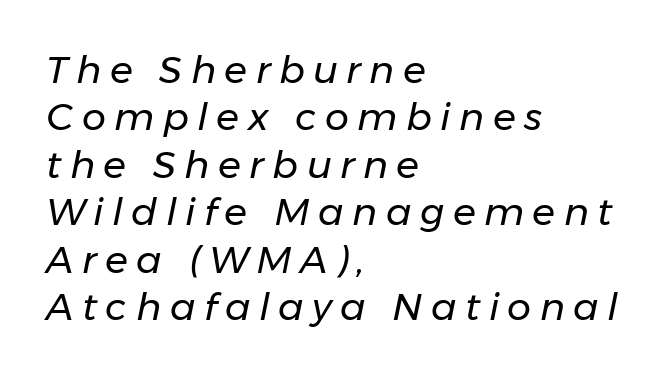
Italic? Definitely — the glyphs are oblique. Display-style spreading of the glyphs; the letterfit is very open. The letters advance in unequal steps, a hallmark of proportional type. The passage shown is not underscored anywhere. No extra ink here — the face is not bold. If you measured baseline to baseline, you'd find a middling distance.
